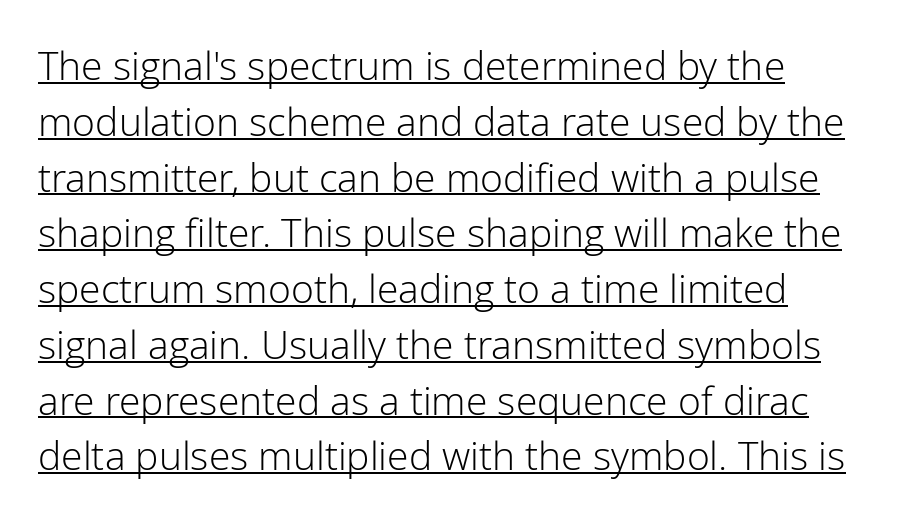
The letters sit at their default tracking, neither squeezed nor spread. Glance below the letters and you will spot a drawn line. Where is the straight margin? On the left. The designer went with a sans here, leaving each stem footless.
